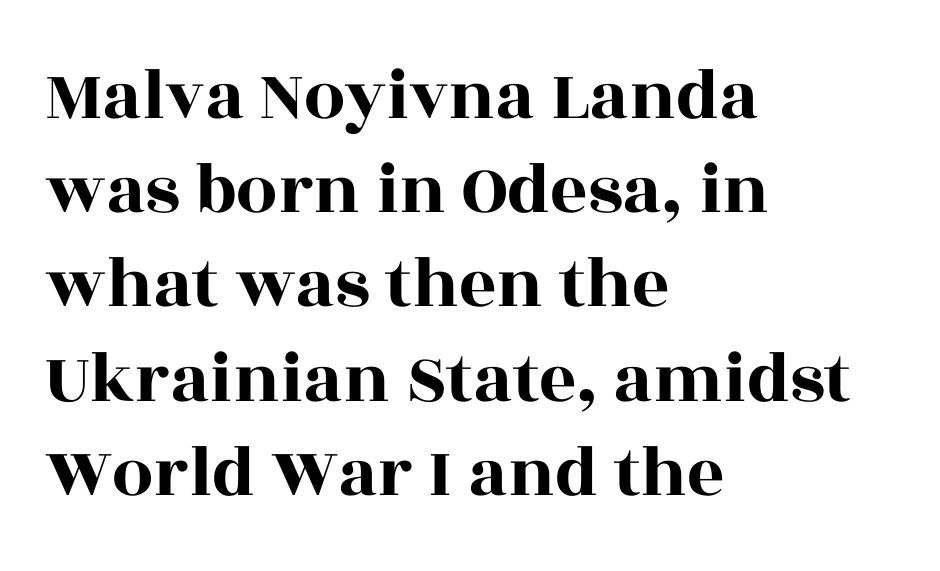
{"serif": "yes", "italic": "no", "width": "wide", "x_height": "large", "monospaced": "no", "underline": "no", "align": "left", "line_spacing": "normal", "line_spacing_ratio": 1.29, "letter_spacing": "normal", "letter_spacing_em": 0.0, "glyph_px": 73}
